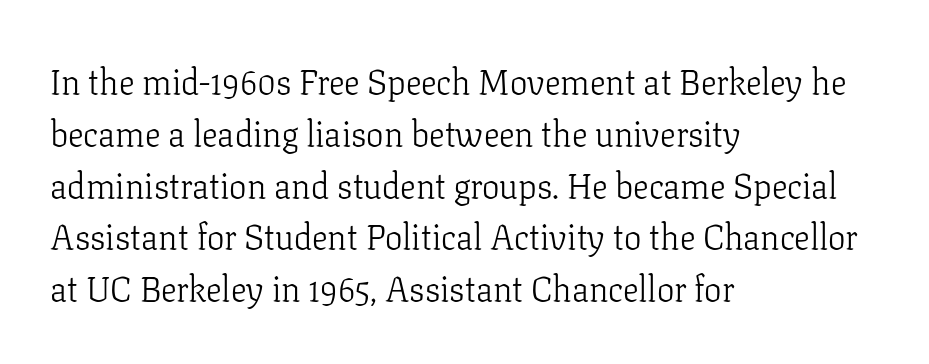
{"serif": "yes", "italic": "no", "bold": "no", "weight": "light", "width": "normal", "stroke_contrast": "low", "x_height": "medium", "monospaced": "no", "underline": "no", "align": "left", "line_spacing": "normal", "line_spacing_ratio": 1.48, "letter_spacing": "normal", "letter_spacing_em": 0.0, "glyph_px": 35}
